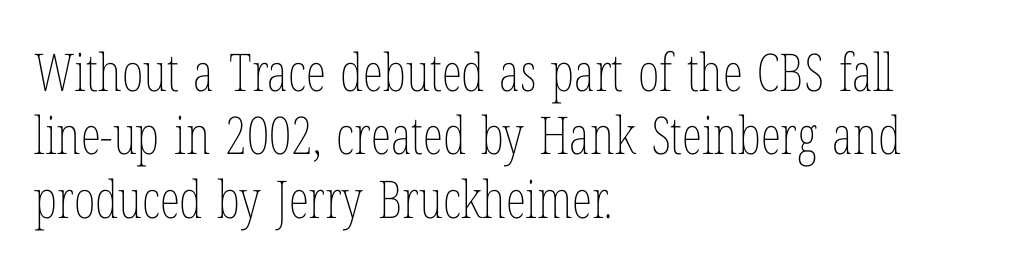
The rendering anchors every line to the left-hand side. Honestly, the letter spacing is just normal — you wouldn't notice it. Compared with a typical body face, this is equally light or lighter still. The type sits square on the baseline with zero lean.
